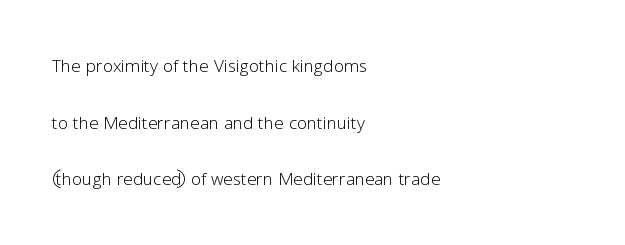
{"italic": "no", "bold": "no", "underline": "no", "align": "left", "line_spacing": "loose", "line_spacing_ratio": 2.46, "letter_spacing": "normal", "letter_spacing_em": 0.0, "glyph_px": 23}
